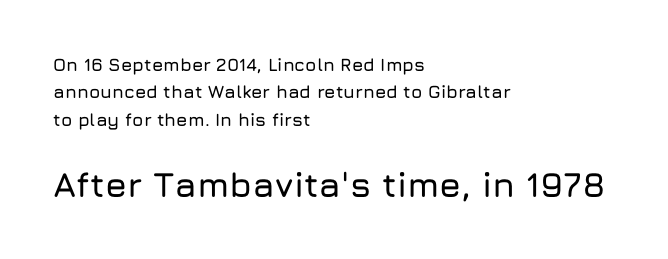
{"serif": "no", "italic": "no", "width": "normal", "stroke_contrast": "low", "x_height": "medium", "monospaced": "no", "underline": "no", "align": "left", "line_spacing": "normal", "line_spacing_ratio": 1.52, "letter_spacing": "normal", "letter_spacing_em": 0.0, "larger_block": "second", "size_ratio": 1.94, "glyph_px": 35}
